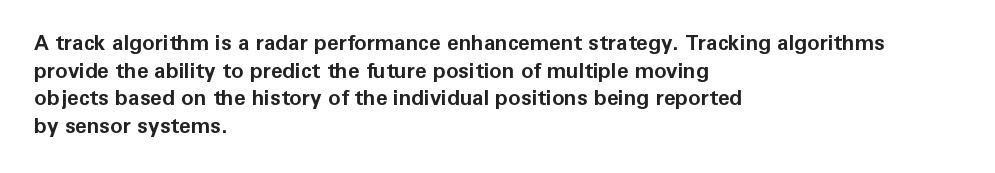
The image shows 21 px bold type, upright; set left-aligned, normal line spacing (1.32x), normal letter spacing, not underlined.
